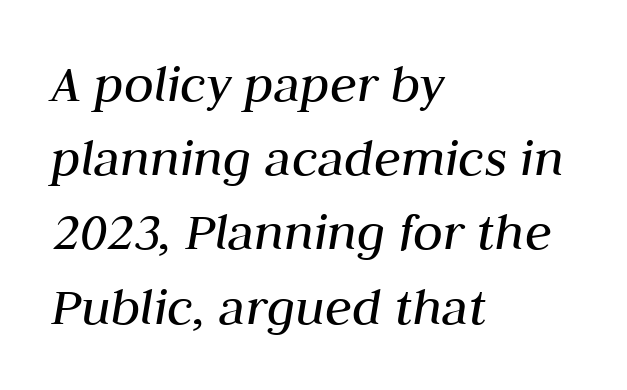
{"italic": "yes", "lean": "right", "slant_degrees": 10, "bold": "no", "weight": "regular", "width": "normal", "stroke_contrast": "medium", "x_height": "medium", "monospaced": "no", "underline": "no", "align": "left", "line_spacing": "normal", "line_spacing_ratio": 1.35, "letter_spacing": "normal", "letter_spacing_em": 0.0, "glyph_px": 55}
